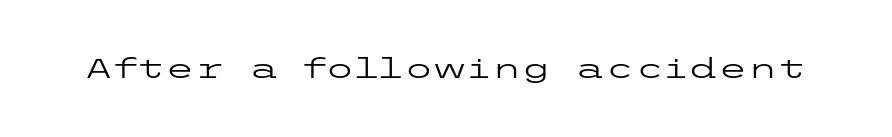
The image shows 27 px text type, upright; set normal letter spacing, not underlined.
